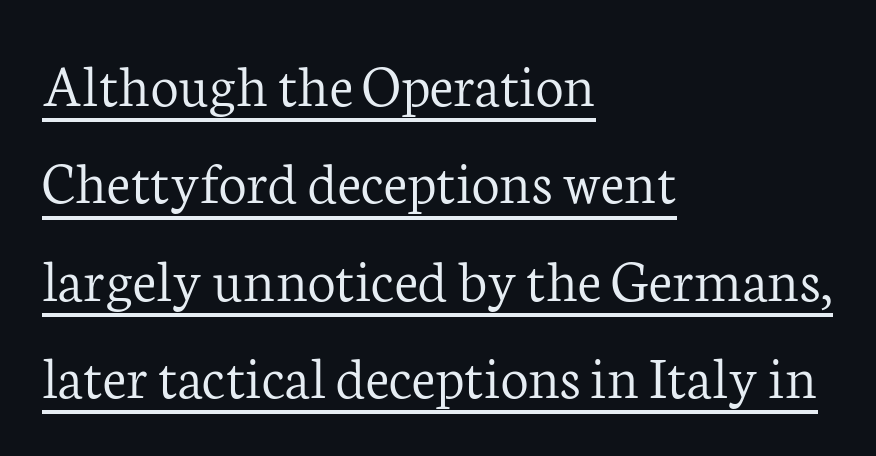
The image shows 62 px light serif type, upright; set left-aligned, normal line spacing (1.57x), normal letter spacing, underlined; low stroke contrast and a medium x-height.
